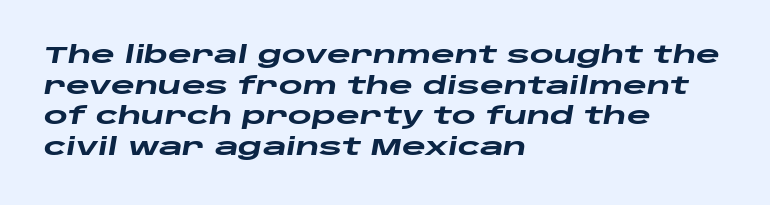
Q: Is the text bold? A: Yes.
Q: Is the text italic (slanted)? A: Yes, it leans right by about 10 degrees.
Q: Is the text underlined? A: No.
Q: How is the paragraph aligned? A: Left-aligned.
Q: Is the spacing between letters normal or unusually wide? A: Normal.
Q: Is the spacing between lines tight, normal or loose? A: Normal.
